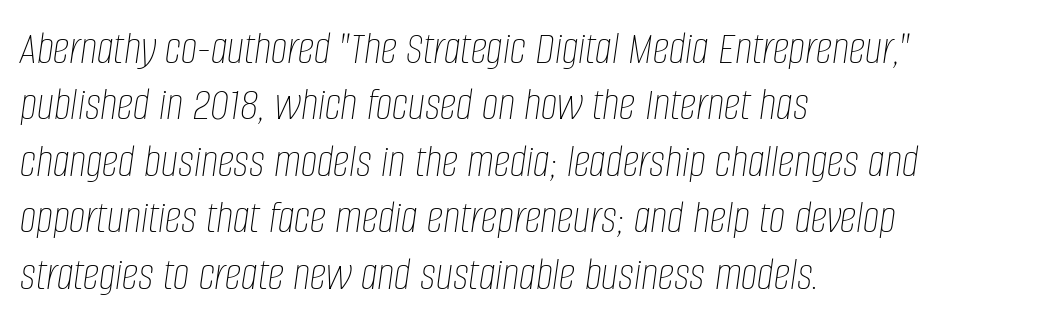
Typeset ragged right — the left edge is the straight one. Would a proofreader flag this as italicized? Yes. Does extra space separate the letters? No, they use regular spacing. The passage shown is typed in a proportional face where columns would drift. Plain, unruled lines of type.
